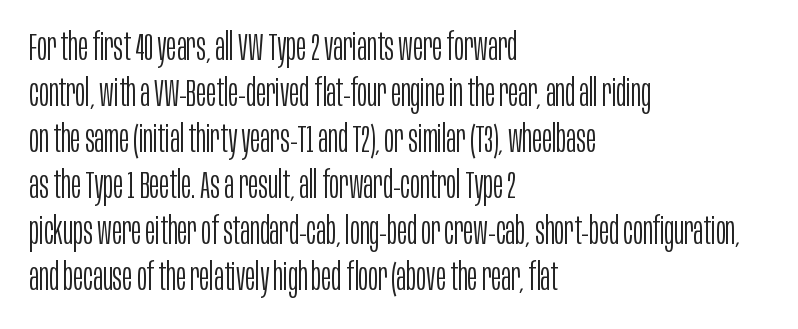
This sample uses an upright cut, with every glyph sitting square on the baseline. Check the space under the baseline: it is left empty. Note: no serifs on the glyphs. Line starts are locked; line ends wander.
